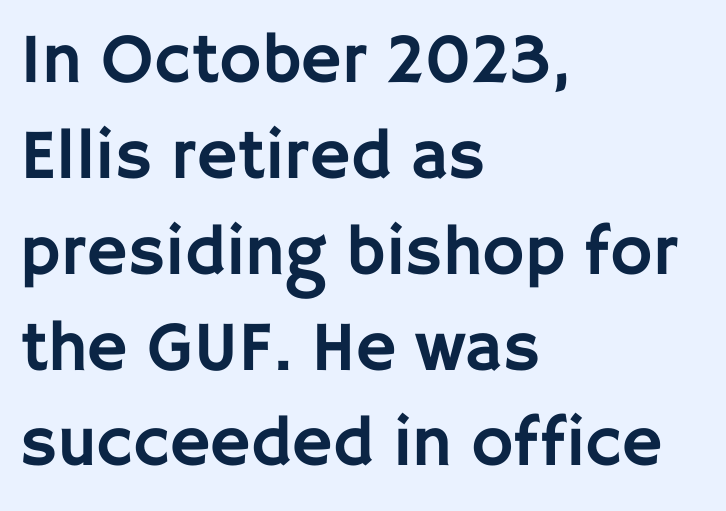
Q: Is the text italic (slanted)? A: No, it is upright.
Q: Is the typeface a serif or a sans-serif typeface? A: Sans-serif.
Q: Is the text underlined? A: No.
Q: How is the paragraph aligned? A: Left-aligned.
Q: Is the spacing between letters normal or unusually wide? A: Normal.
Q: Is the spacing between lines tight, normal or loose? A: Normal.
Q: Width (condensed, normal, or wide)? A: Normal.
Q: Stroke contrast? A: Low.
Q: x-height? A: Large.
Q: Monospaced? A: No.
